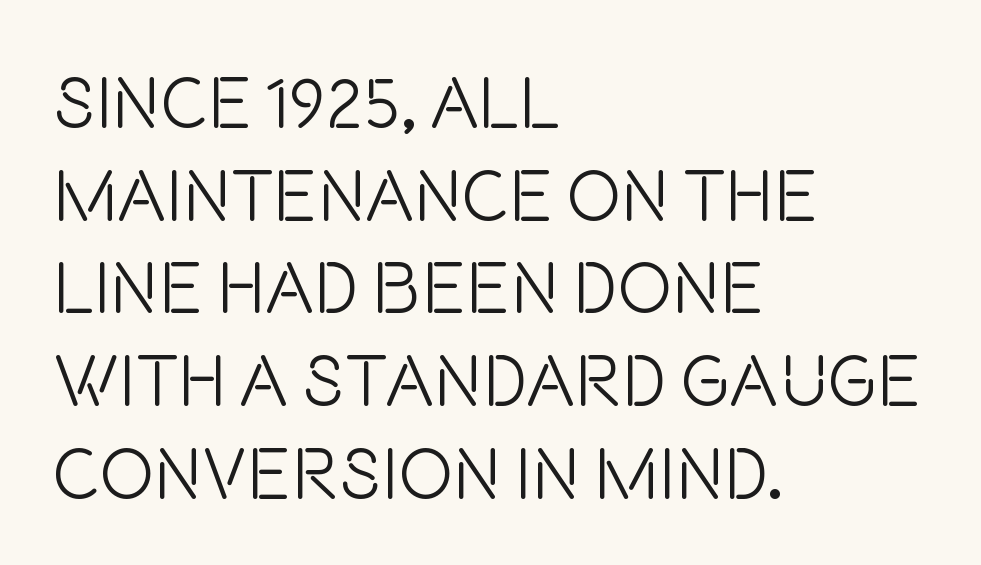
The zone under the glyphs is completely vacant. Regarding leading, the lines here are spaced in the standard way. Rendered with straight, roman letterforms. Is the stroke heavy? The answer is a plain regular-or-lighter. The font family rendered here belongs to the sans-serif group.
